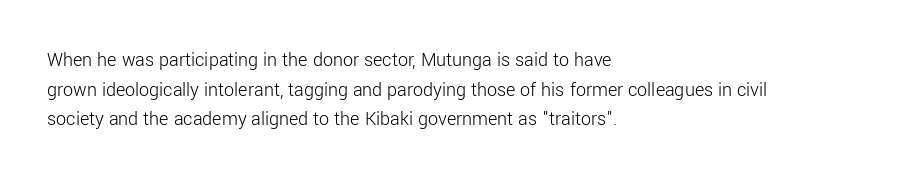
The image shows 20 px text type, upright; set left-aligned, normal line spacing (1.48x), normal letter spacing, not underlined.
